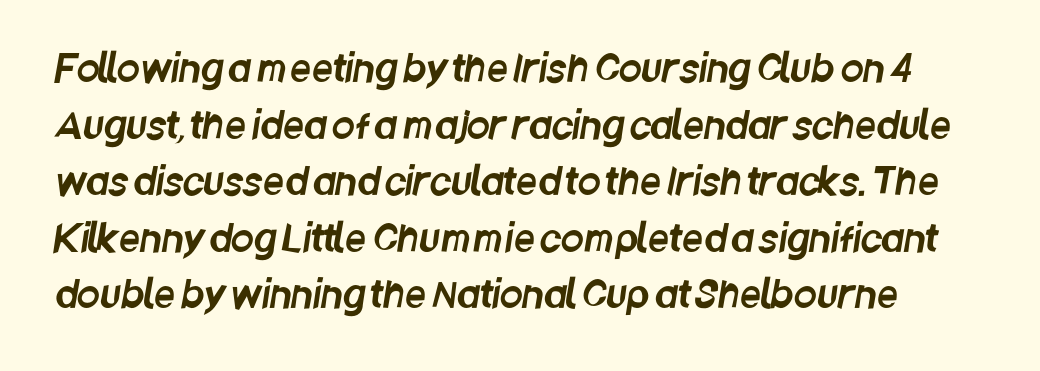
{"serif": "no", "width": "condensed", "stroke_contrast": "low", "x_height": "large", "monospaced": "no", "underline": "no", "line_spacing": "normal", "line_spacing_ratio": 1.53, "letter_spacing": "normal", "letter_spacing_em": 0.0, "glyph_px": 37}
